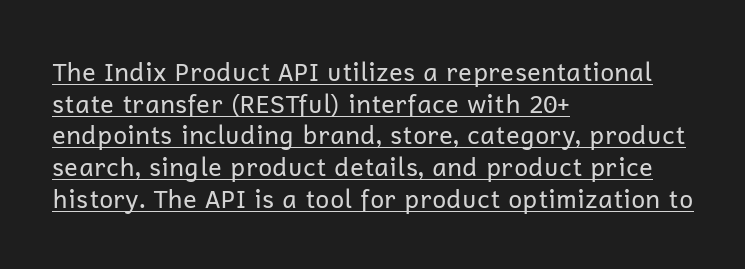
The axis of the letterforms is exactly vertical. A student would call this left alignment; a typographer would say flush left, rag right. Think standard paragraph weight, or any step lighter than that. The passage shown is underscored from start to finish. Default kerning and tracking; the words read as compact shapes.
